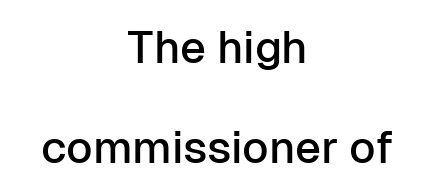
The image shows 45 px sans-serif type, upright; set centered, loose line spacing (2.23x), normal letter spacing, not underlined; low stroke contrast and a medium x-height.
